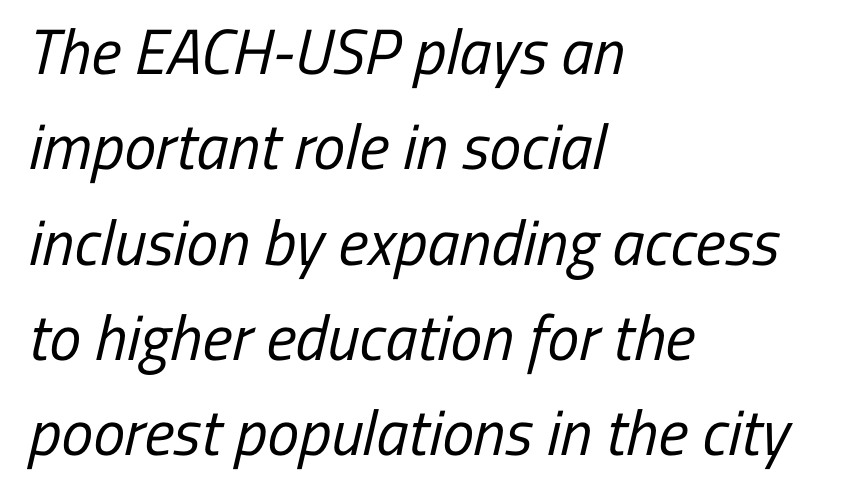
Look at the bottom of the vertical strokes: they stop flat, with no serifs. The strip under each line holds only bare page. Varying glyph widths throughout — classic text-font behaviour. Heft: none added — not bold. No extra tracking has been applied to these lines.
